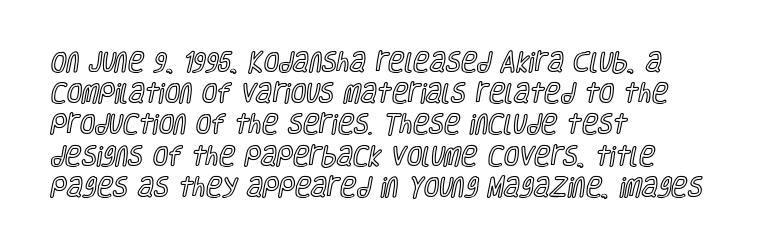
{"underline": "no", "align": "left", "line_spacing": "normal", "line_spacing_ratio": 1.42, "letter_spacing": "normal", "letter_spacing_em": 0.0, "glyph_px": 22}
